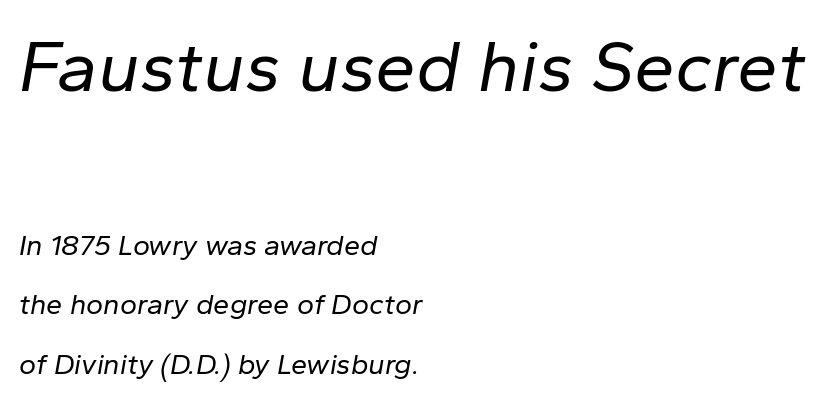
Q: Is the text bold? A: No.
Q: Is the text italic (slanted)? A: Yes, it leans right by about 10 degrees.
Q: Is the text underlined? A: No.
Q: How is the paragraph aligned? A: Left-aligned.
Q: Is the spacing between letters normal or unusually wide? A: Normal.
Q: Is the spacing between lines tight, normal or loose? A: Loose.
Q: Which block of text is set in a larger size, the first (top) or the second (bottom)? A: The first (top) one.
Q: Width (condensed, normal, or wide)? A: Normal.
Q: Stroke contrast? A: Low.
Q: x-height? A: Medium.
Q: Monospaced? A: No.
